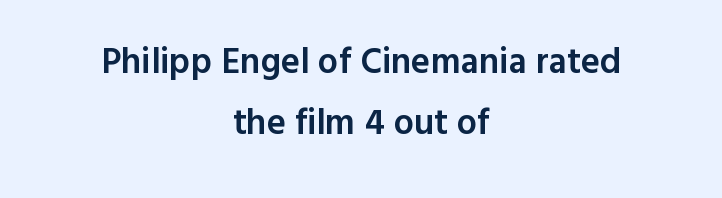
The image shows 36 px semibold sans-serif type, upright; set centered, normal line spacing (1.69x), normal letter spacing, not underlined; a medium x-height.
